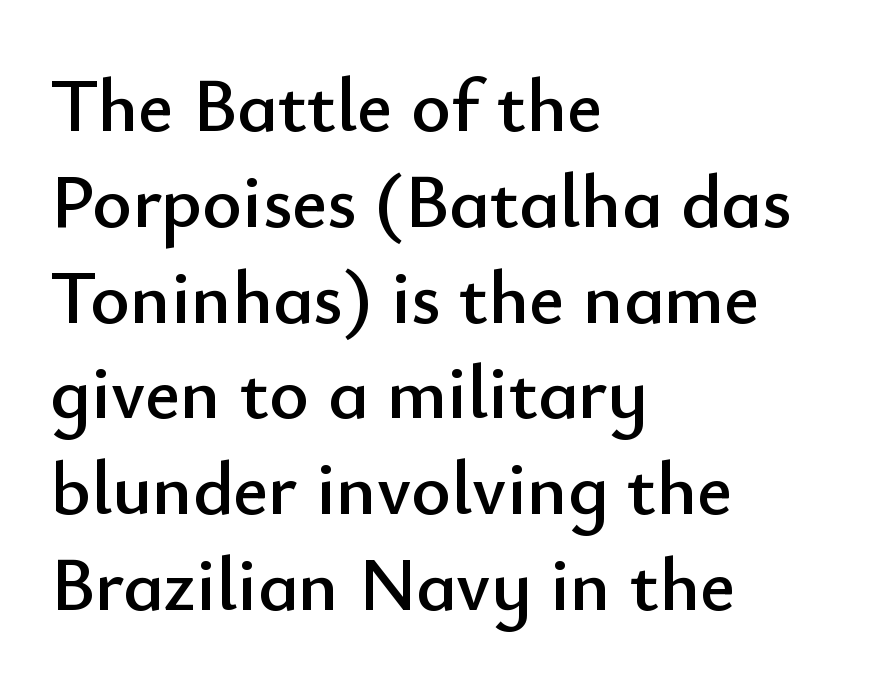
The image shows 76 px sans-serif type, upright; set left-aligned, normal line spacing (1.26x), normal letter spacing, not underlined; low stroke contrast and a small x-height.
